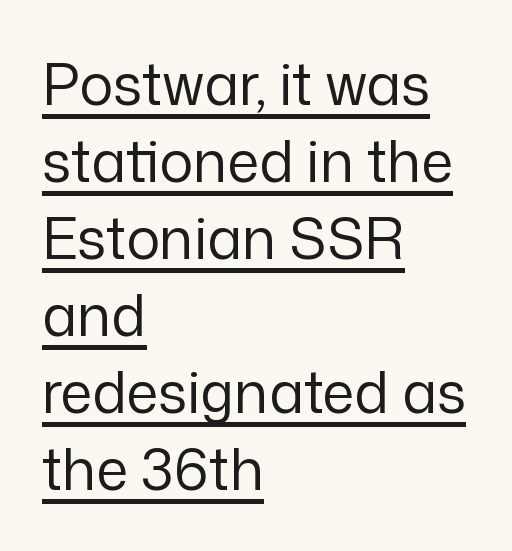
Q: Is the text bold? A: No.
Q: Is the text italic (slanted)? A: No, it is upright.
Q: Is the typeface a serif or a sans-serif typeface? A: Sans-serif.
Q: Is the text underlined? A: Yes.
Q: How is the paragraph aligned? A: Left-aligned.
Q: Is the spacing between letters normal or unusually wide? A: Normal.
Q: Is the spacing between lines tight, normal or loose? A: Normal.
Q: Width (condensed, normal, or wide)? A: Normal.
Q: Stroke contrast? A: Low.
Q: x-height? A: Medium.
Q: Monospaced? A: No.
